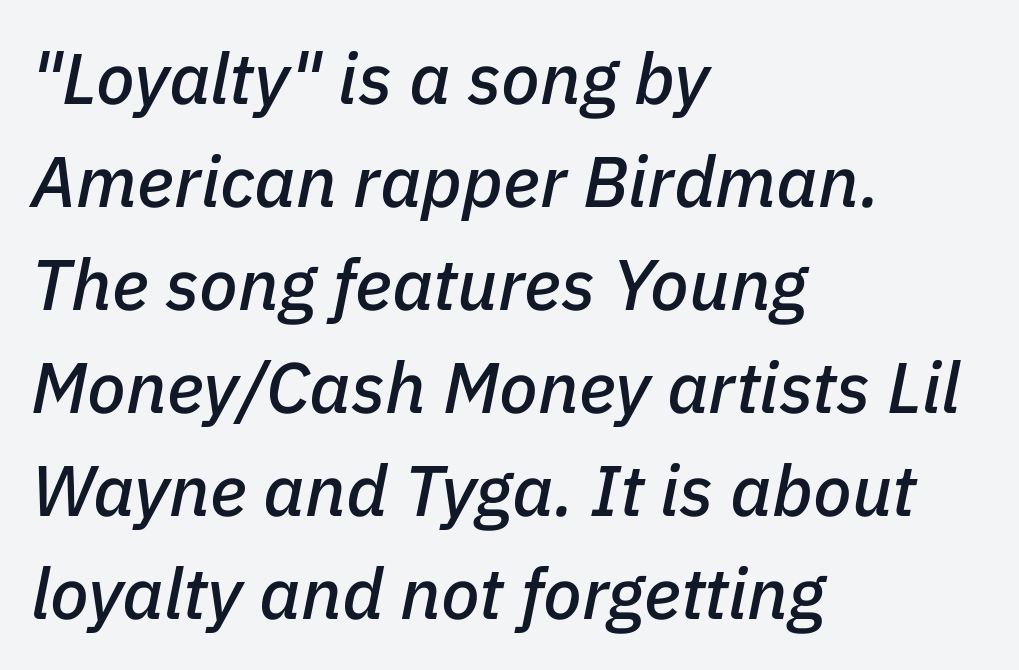
Spacing verdict: proportional, widths tailored to each character. Slant detected: the letters are inclined. If you drew a ruler down the left edge, every line would touch it. Observe the ordinary spacing: letters are neighbours, not strangers. Descenders are the only things crossing below the line. Notice how descenders clear the ascenders below comfortably — that's standard leading.
